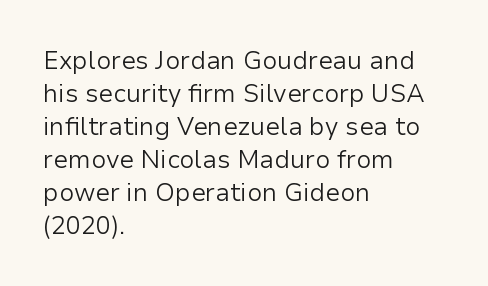
{"italic": "no", "bold": "no", "underline": "no", "align": "left", "line_spacing": "normal", "line_spacing_ratio": 1.32, "letter_spacing": "normal", "letter_spacing_em": 0.0, "glyph_px": 25}
